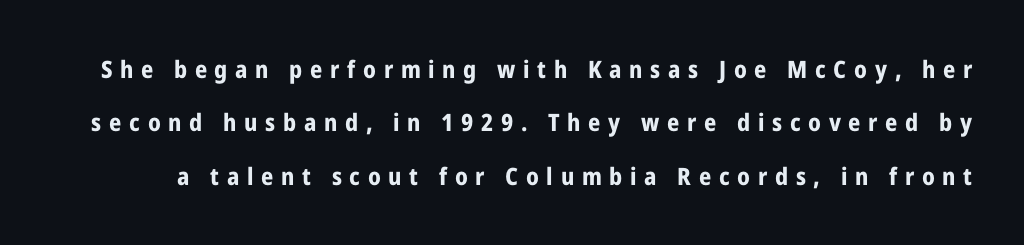
{"italic": "no", "bold": "yes", "underline": "no", "line_spacing": "loose", "line_spacing_ratio": 2.22, "letter_spacing": "wide", "letter_spacing_em": 0.32, "glyph_px": 24}
